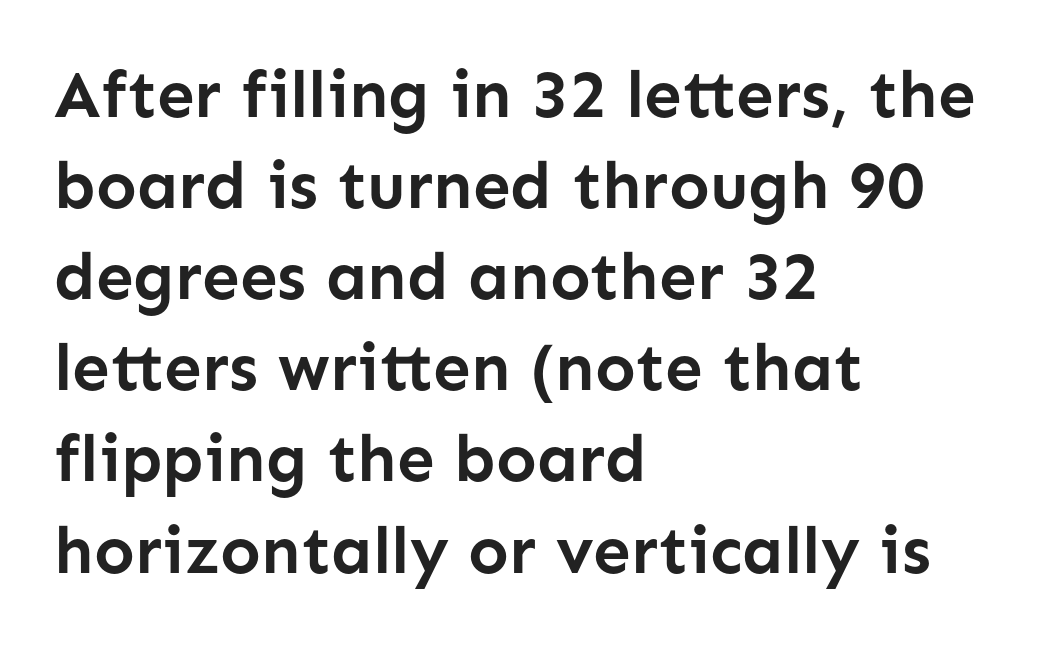
{"serif": "no", "italic": "no", "bold": "yes", "weight": "semibold", "width": "normal", "stroke_contrast": "low", "x_height": "medium", "monospaced": "no", "underline": "no", "align": "left", "line_spacing": "normal", "line_spacing_ratio": 1.36, "letter_spacing": "normal", "letter_spacing_em": 0.0, "glyph_px": 67}
